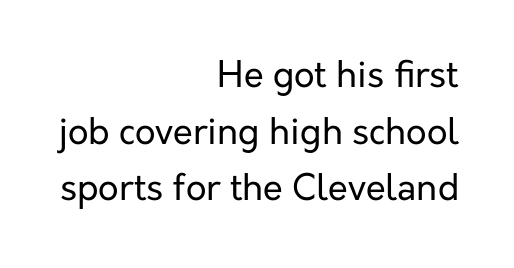
The image shows 36 px regular-weight sans-serif type, upright; set right-aligned, normal line spacing (1.57x), normal letter spacing, not underlined; low stroke contrast and a medium x-height.
